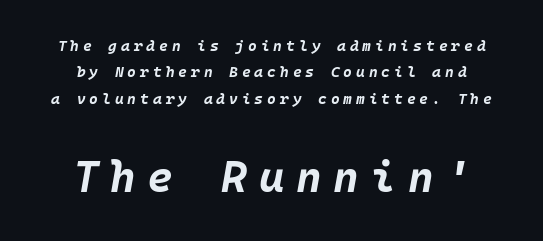
Q: Is the text bold? A: Yes.
Q: Is the text italic (slanted)? A: Yes, it leans right by about 10 degrees.
Q: Is the text underlined? A: No.
Q: How is the paragraph aligned? A: Centered.
Q: Is the spacing between letters normal or unusually wide? A: Unusually wide.
Q: Which block of text is set in a larger size, the first (top) or the second (bottom)? A: The second (bottom) one.
Q: Width (condensed, normal, or wide)? A: Normal.
Q: Stroke contrast? A: Low.
Q: x-height? A: Large.
